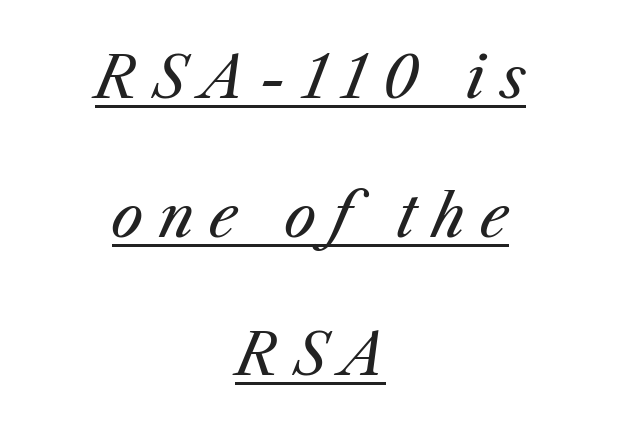
The image shows 57 px regular-weight type, italic (leaning right); set centered, loose line spacing (2.43x), unusually wide letter spacing (+0.27 em), underlined; medium stroke contrast and a medium x-height.
